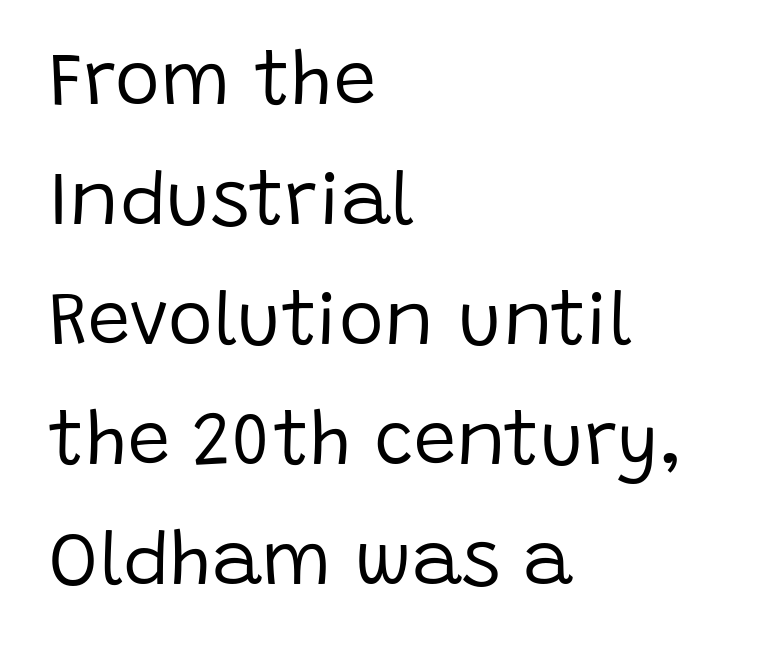
{"serif": "no", "italic": "no", "bold": "no", "weight": "regular", "width": "normal", "stroke_contrast": "low", "x_height": "large", "monospaced": "no", "underline": "no", "align": "left", "line_spacing": "normal", "line_spacing_ratio": 1.58, "letter_spacing": "normal", "letter_spacing_em": 0.0, "glyph_px": 76}
